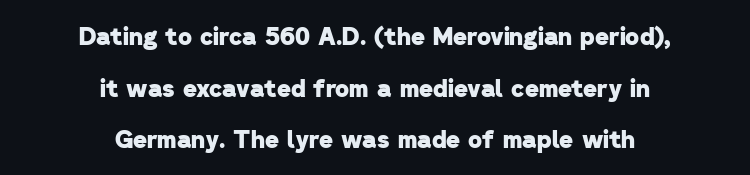
Just letters on the line, the space beneath them empty. The designer dialed line spacing up above the default. One-word summary of the alignment: center. The typesetting leans heavy: a genuine bold. This sample uses plain, unmodified letter spacing.
